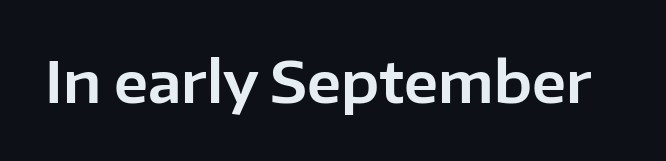
The letters carry no serifs — their stems end cleanly without finishing strokes. Words appear dense and cohesive because spacing is normal. Spacing verdict: proportional, widths tailored to each character. No italicization has been applied; the sample stays upright. The strip under each line holds only bare page.
